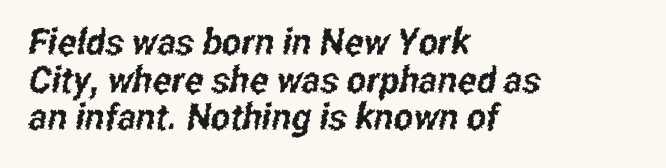
Q: Is the typeface a serif or a sans-serif typeface? A: Sans-serif.
Q: Is the text underlined? A: No.
Q: How is the paragraph aligned? A: Left-aligned.
Q: Is the spacing between letters normal or unusually wide? A: Normal.
Q: Is the spacing between lines tight, normal or loose? A: Tight.
Q: Width (condensed, normal, or wide)? A: Condensed.
Q: Stroke contrast? A: Low.
Q: x-height? A: Medium.
Q: Monospaced? A: No.
